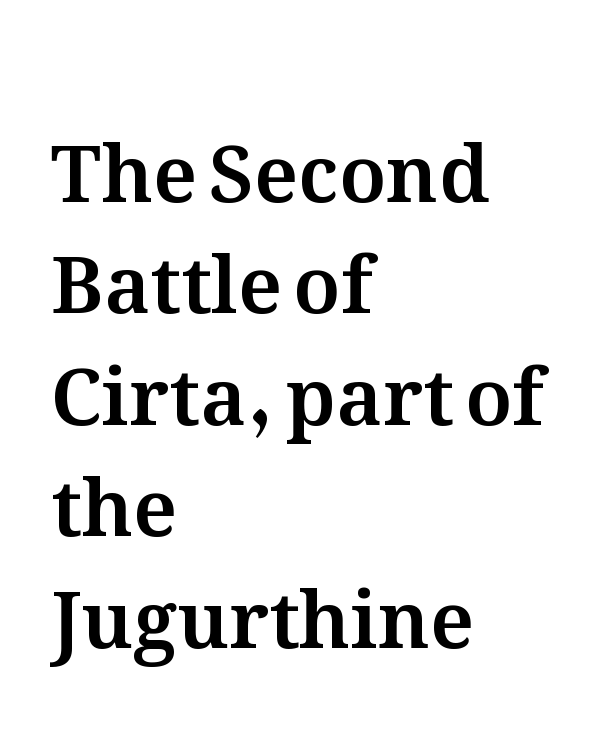
{"italic": "no", "width": "normal", "stroke_contrast": "medium", "x_height": "medium", "monospaced": "no", "underline": "no", "align": "left", "line_spacing": "normal", "line_spacing_ratio": 1.41, "letter_spacing": "normal", "letter_spacing_em": 0.0, "glyph_px": 79}
